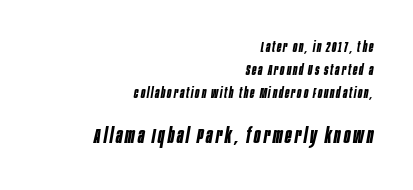
{"italic": "yes", "lean": "right", "slant_degrees": 10, "bold": "yes", "underline": "no", "align": "right", "line_spacing": "normal", "line_spacing_ratio": 1.65, "larger_block": "second", "size_ratio": 1.5, "glyph_px": 21}
